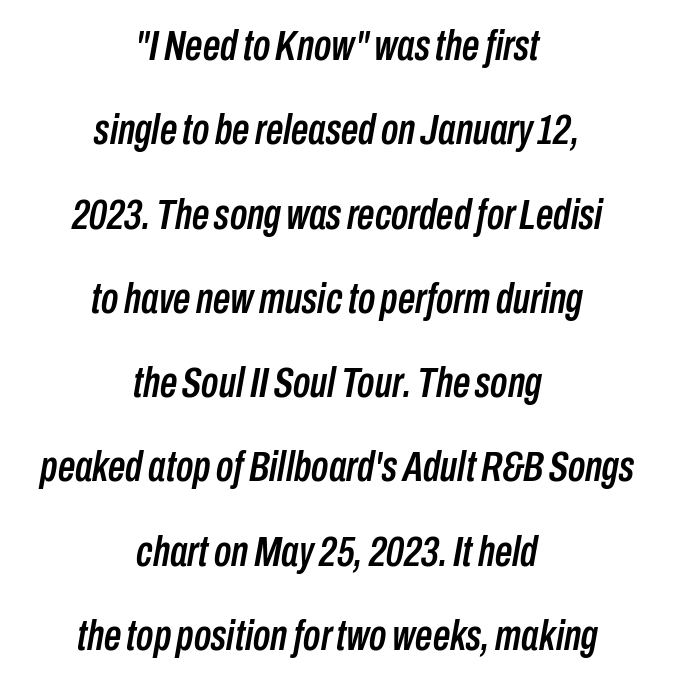
The rendering applies a slant to the glyphs. Has an underline been added? It has not. Each line is balanced around a shared central axis. Quick note: interline space is abundant. A typesetter would call this proportional, since set widths differ per character. A typesetter would call this zero additional tracking.
